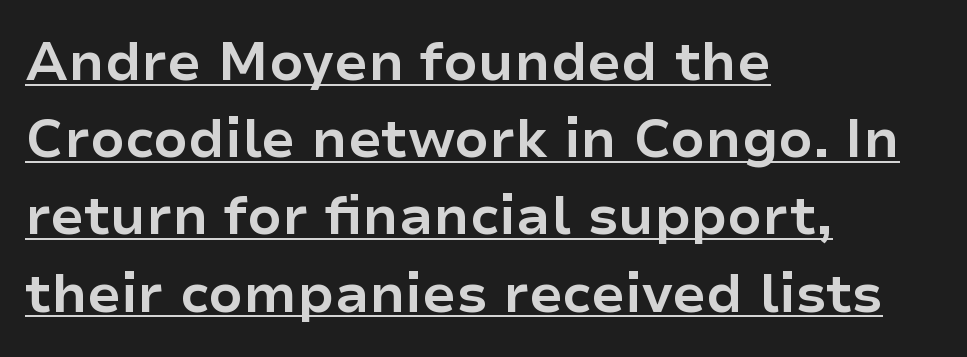
Students, observe the line beneath the letters — that is underlining. Every row of glyphs begins at an identical x-position on the left. A normal amount of white space separates one row of letters from the next. Here the glyphs are tracked normally, forming tight word shapes. This sample uses an upright cut, with every glyph sitting square on the baseline. Spacing verdict: proportional, widths tailored to each character.
